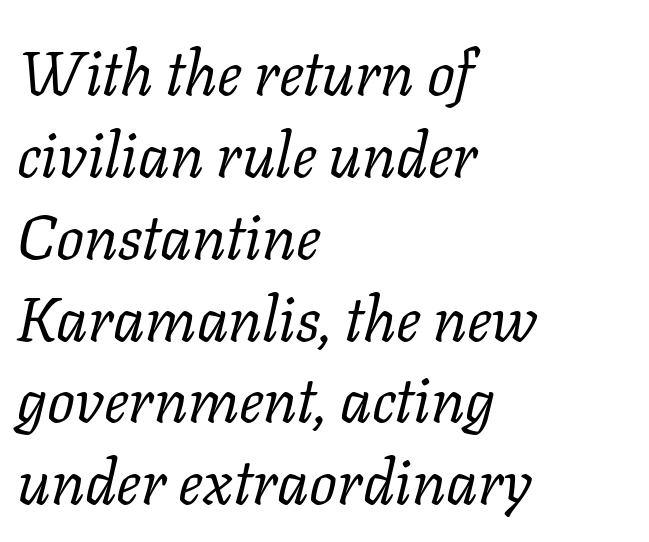
The image shows 62 px regular-weight serif type, italic (leaning right); set left-aligned, normal line spacing (1.32x), normal letter spacing, not underlined; low stroke contrast and a medium x-height.
